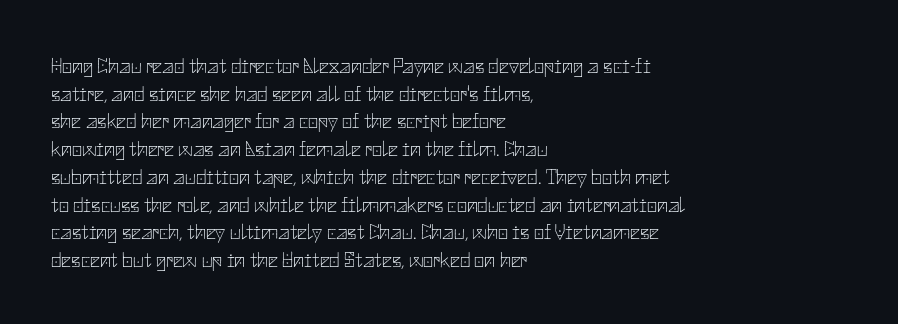
The image shows 22 px text type, upright; set left-aligned, normal line spacing (1.26x), normal letter spacing, not underlined.
